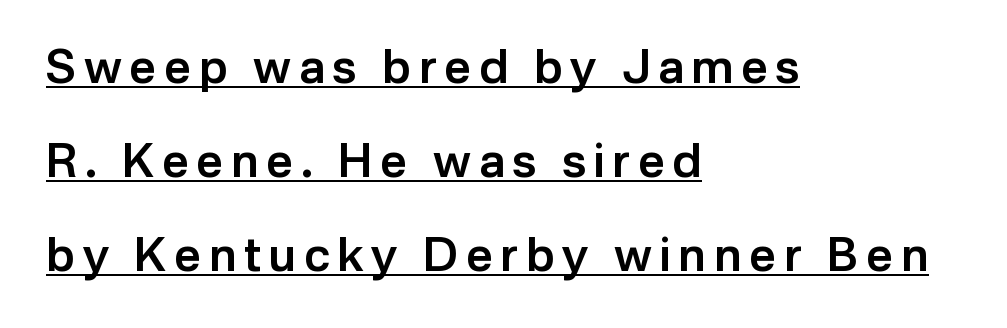
{"serif": "no", "italic": "no", "bold": "semi", "weight": "semibold", "width": "normal", "stroke_contrast": "low", "x_height": "medium", "monospaced": "no", "underline": "yes", "align": "left", "line_spacing": "loose", "line_spacing_ratio": 2.0, "glyph_px": 47}
